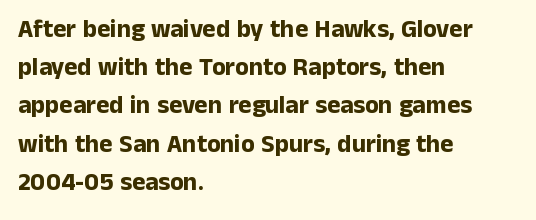
Lines of text with bare space underneath. Quick note: interline space is typical. The line texture is even and compact thanks to regular tracking. The letters stand straight up with perfectly vertical stems. I'd describe the lettering as bold — thick and assertive.
